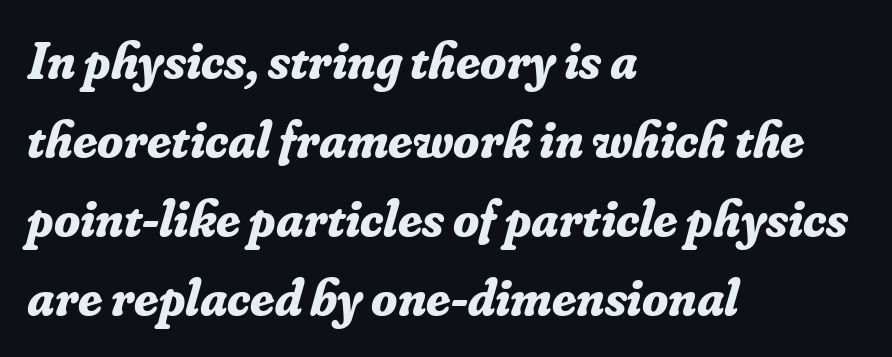
{"serif": "yes", "italic": "yes", "lean": "right", "slant_degrees": 16, "bold": "yes", "weight": "bold", "width": "normal", "stroke_contrast": "low", "x_height": "small", "monospaced": "no", "underline": "no", "align": "left", "line_spacing": "normal", "line_spacing_ratio": 1.49, "letter_spacing": "normal", "letter_spacing_em": 0.0, "glyph_px": 53}
